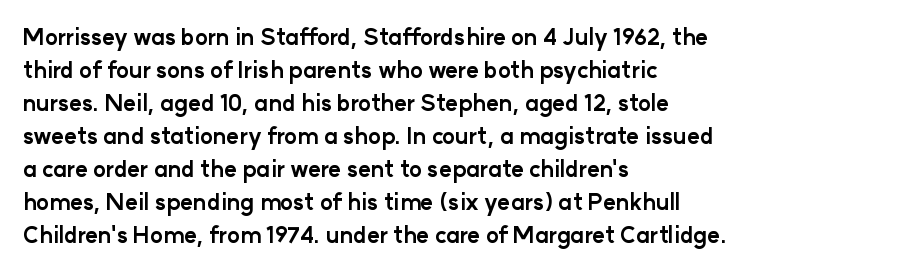
You'd pick this weight for a headline — it's a proper bold. The lettering holds an erect, upright posture throughout. Glance below the letters and you will spot only blank space. Layout note: lines flush left. Characters follow at the spacing the type designer built in. These lines sit exactly where default settings would place them.
